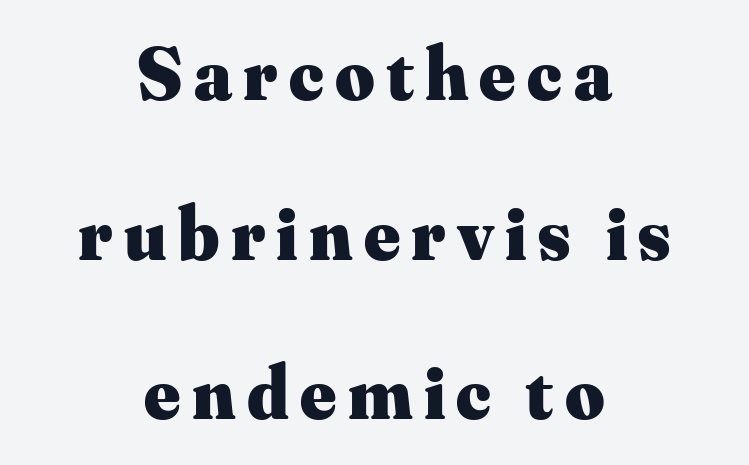
The image shows 76 px heavy serif type, upright; set centered, loose line spacing (2.1x), not underlined; medium stroke contrast and a small x-height.
